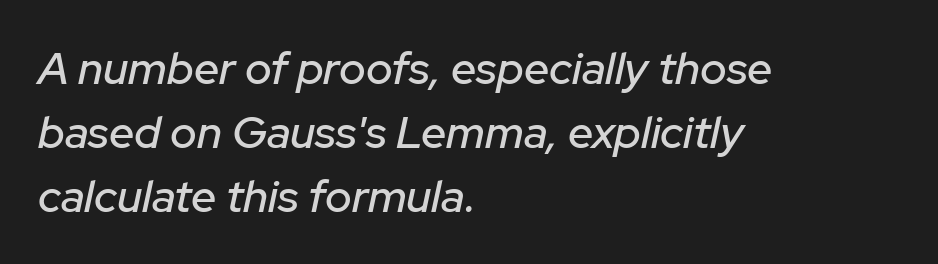
{"italic": "yes", "lean": "right", "slant_degrees": 12, "width": "normal", "stroke_contrast": "low", "x_height": "medium", "monospaced": "no", "underline": "no", "align": "left", "line_spacing": "normal", "line_spacing_ratio": 1.42, "letter_spacing": "normal", "letter_spacing_em": 0.0, "glyph_px": 45}
